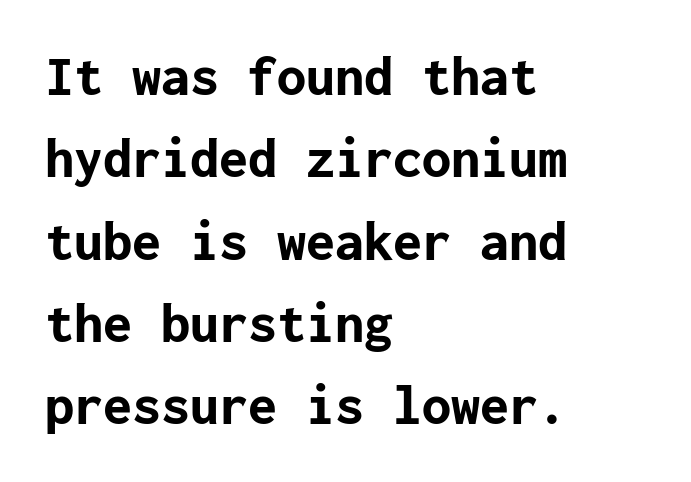
The image shows 58 px bold sans-serif type, upright; set left-aligned, normal line spacing (1.42x), normal letter spacing, not underlined; low stroke contrast and a medium x-height.
